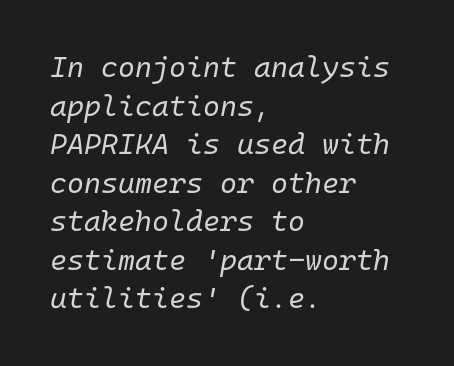
{"italic": "yes", "lean": "right", "slant_degrees": 10, "bold": "no", "weight": "regular", "width": "normal", "stroke_contrast": "low", "x_height": "medium", "monospaced": "yes", "underline": "no", "align": "left", "line_spacing": "normal", "line_spacing_ratio": 1.33, "letter_spacing": "normal", "letter_spacing_em": 0.0, "glyph_px": 29}
